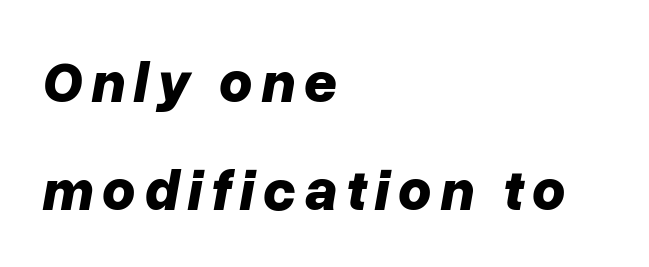
The image shows 58 px bold type, italic (leaning right); set left-aligned, line spacing 1.86x, not underlined; low stroke contrast and a medium x-height.
